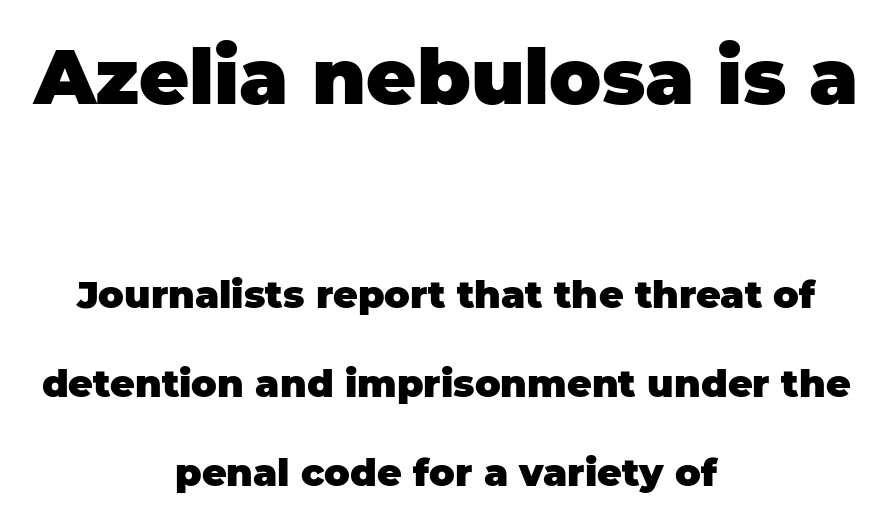
Q: Is the text bold? A: Yes.
Q: Is the text italic (slanted)? A: No, it is upright.
Q: Is the typeface a serif or a sans-serif typeface? A: Sans-serif.
Q: Is the text underlined? A: No.
Q: How is the paragraph aligned? A: Centered.
Q: Is the spacing between letters normal or unusually wide? A: Normal.
Q: Is the spacing between lines tight, normal or loose? A: Loose.
Q: Which block of text is set in a larger size, the first (top) or the second (bottom)? A: The first (top) one.
Q: Width (condensed, normal, or wide)? A: Normal.
Q: Stroke contrast? A: Low.
Q: x-height? A: Large.
Q: Monospaced? A: No.
